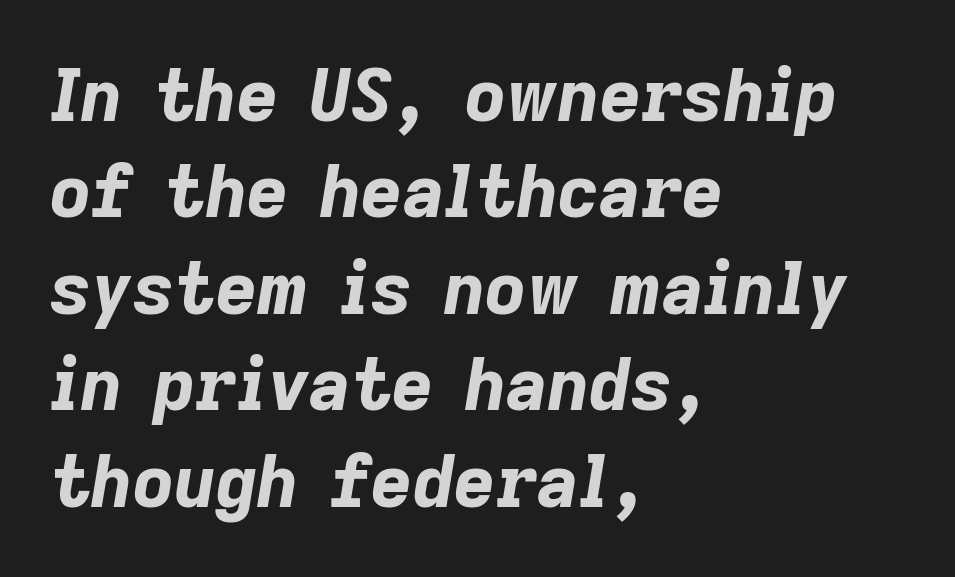
Q: Is the text bold? A: Yes.
Q: Is the text italic (slanted)? A: Yes, it leans right by about 9 degrees.
Q: Is the text underlined? A: No.
Q: How is the paragraph aligned? A: Left-aligned.
Q: Is the spacing between letters normal or unusually wide? A: Normal.
Q: Is the spacing between lines tight, normal or loose? A: Normal.
Q: Width (condensed, normal, or wide)? A: Normal.
Q: Stroke contrast? A: Low.
Q: x-height? A: Medium.
Q: Monospaced? A: No.
